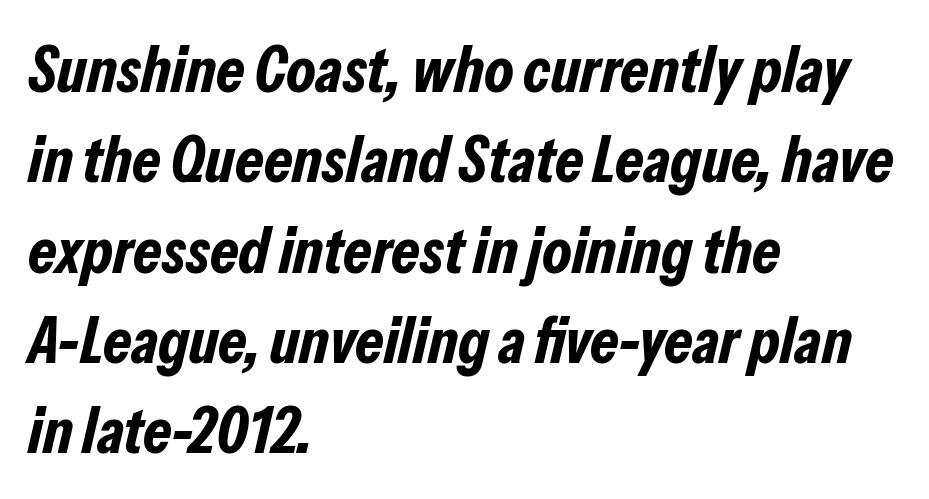
Q: Is the text bold? A: Yes.
Q: Is the text italic (slanted)? A: Yes, it leans right by about 13 degrees.
Q: Is the text underlined? A: No.
Q: How is the paragraph aligned? A: Left-aligned.
Q: Is the spacing between letters normal or unusually wide? A: Normal.
Q: Is the spacing between lines tight, normal or loose? A: Normal.
Q: Width (condensed, normal, or wide)? A: Condensed.
Q: Stroke contrast? A: Low.
Q: x-height? A: Medium.
Q: Monospaced? A: No.
